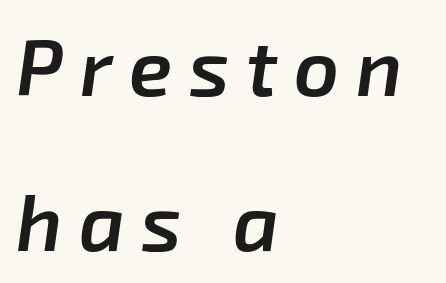
The image shows 79 px semibold type, italic (leaning right); set left-aligned, loose line spacing (1.96x), unusually wide letter spacing (+0.21 em), not underlined; low stroke contrast and a medium x-height.
